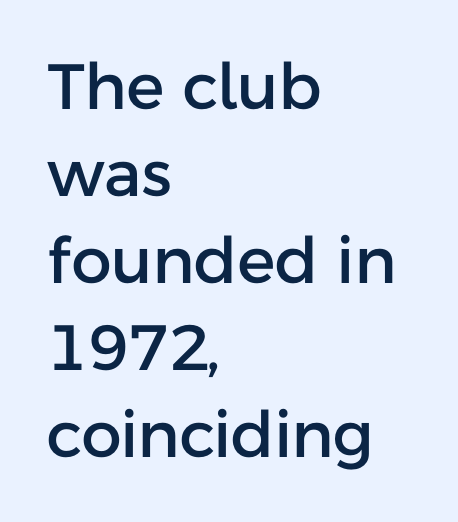
This rendering features lettering with no underline. Leading: standard. Classification — sans serif. The specimen reads as upright at a glance.
